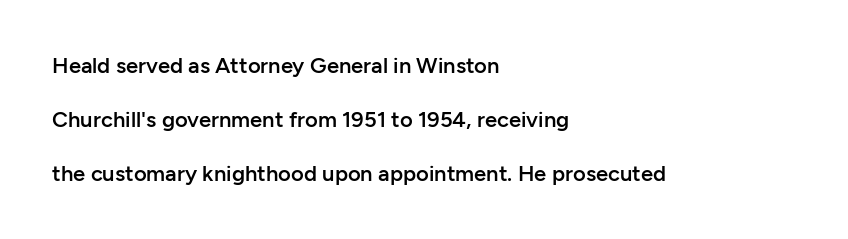
Q: Is the text bold? A: Semi-bold.
Q: Is the text italic (slanted)? A: No, it is upright.
Q: Is the text underlined? A: No.
Q: How is the paragraph aligned? A: Left-aligned.
Q: Is the spacing between letters normal or unusually wide? A: Normal.
Q: Is the spacing between lines tight, normal or loose? A: Loose.
